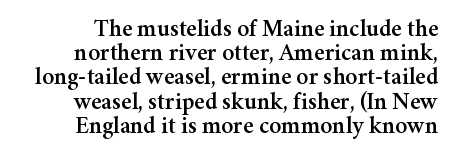
The image shows 24 px text type, upright; set tight line spacing (1.01x), normal letter spacing, not underlined.
